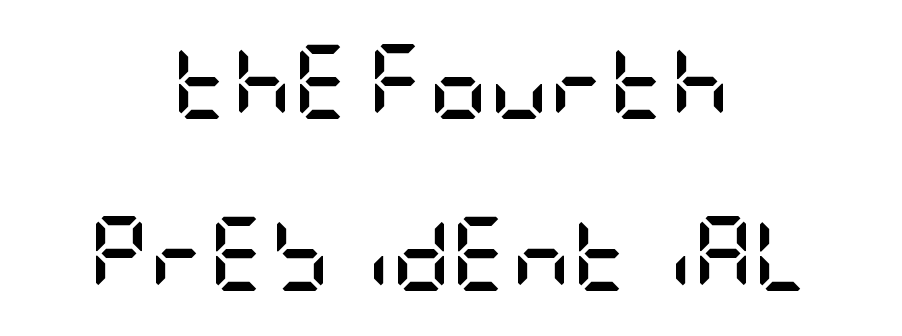
Classification — sans serif. This is roman type, the default non-slanted kind. The characters look thick and weighty, a clear bold. Airy leading. Check under the words: just untouched page. The whitespace from short lines is split evenly between both sides.
